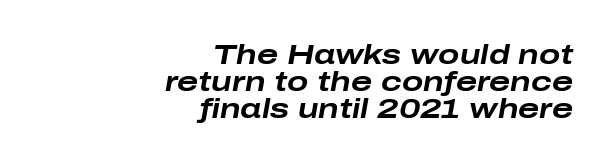
Q: Is the text bold? A: Yes.
Q: Is the text italic (slanted)? A: Yes, it leans right by about 10 degrees.
Q: Is the text underlined? A: No.
Q: How is the paragraph aligned? A: Right-aligned.
Q: Is the spacing between letters normal or unusually wide? A: Normal.
Q: Is the spacing between lines tight, normal or loose? A: Tight.
Q: Width (condensed, normal, or wide)? A: Wide.
Q: Stroke contrast? A: Low.
Q: x-height? A: Medium.
Q: Monospaced? A: No.
